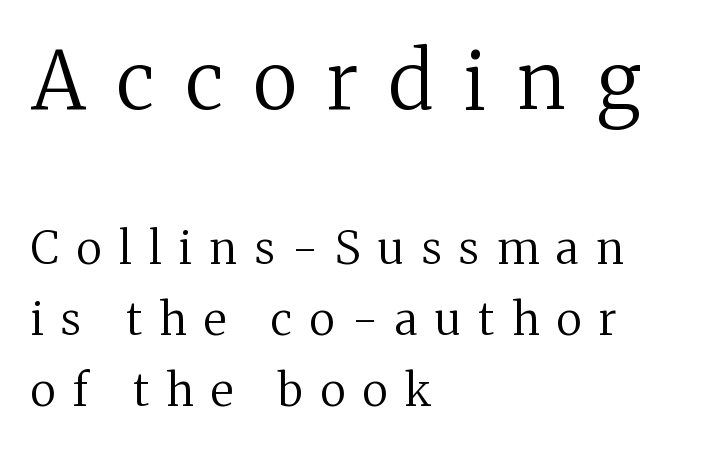
{"serif": "yes", "italic": "no", "bold": "no", "weight": "regular", "width": "normal", "stroke_contrast": "medium", "x_height": "medium", "monospaced": "no", "underline": "no", "align": "left", "line_spacing": "normal", "line_spacing_ratio": 1.58, "letter_spacing": "wide", "letter_spacing_em": 0.39, "larger_block": "first", "size_ratio": 1.76, "glyph_px": 79}
